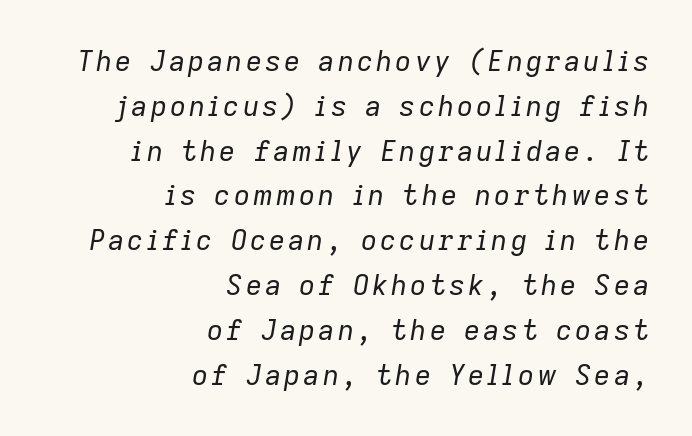
{"italic": "yes", "lean": "right", "slant_degrees": 9, "bold": "no", "weight": "regular", "width": "normal", "stroke_contrast": "low", "x_height": "medium", "monospaced": "no", "underline": "no", "align": "right", "line_spacing": "normal", "line_spacing_ratio": 1.6, "glyph_px": 28}
